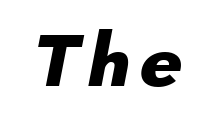
{"serif": "no", "bold": "yes", "weight": "heavy", "width": "normal", "stroke_contrast": "low", "x_height": "small", "monospaced": "no", "underline": "no", "glyph_px": 75}
